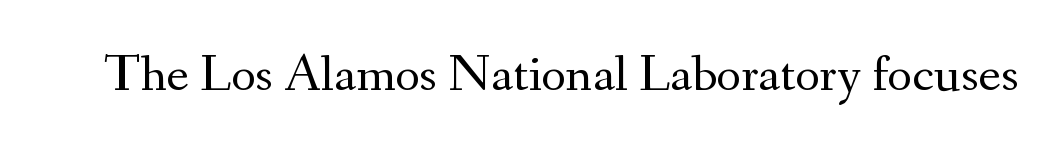
Glyph-to-glyph distance matches everyday printed text. Does the lettering tilt? It doesn't — this is upright. Font category for this specimen: serif. Think of a printed novel: that variable character pitch is what you see here.
